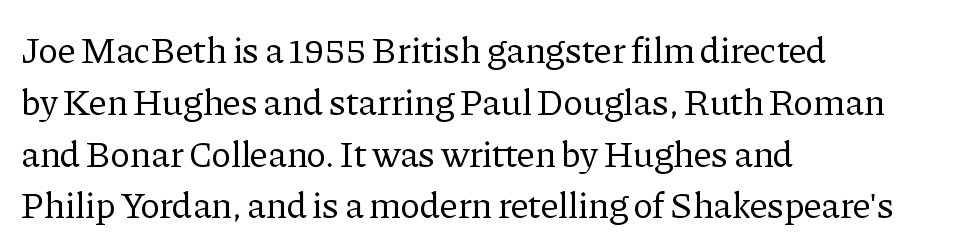
Q: Is the text bold? A: No.
Q: Is the text italic (slanted)? A: No, it is upright.
Q: Is the typeface a serif or a sans-serif typeface? A: Serif.
Q: Is the text underlined? A: No.
Q: How is the paragraph aligned? A: Left-aligned.
Q: Is the spacing between letters normal or unusually wide? A: Normal.
Q: Is the spacing between lines tight, normal or loose? A: Normal.
Q: Width (condensed, normal, or wide)? A: Normal.
Q: Stroke contrast? A: Low.
Q: x-height? A: Medium.
Q: Monospaced? A: No.
